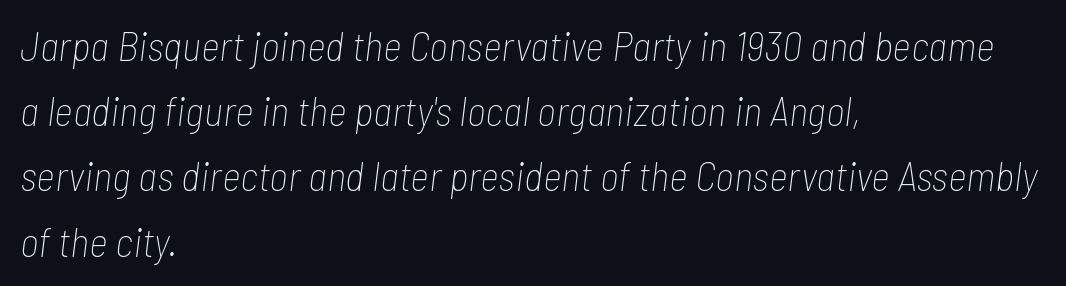
{"italic": "yes", "lean": "right", "slant_degrees": 7, "bold": "no", "weight": "thin", "width": "condensed", "stroke_contrast": "low", "x_height": "medium", "monospaced": "no", "underline": "no", "align": "left", "line_spacing": "normal", "line_spacing_ratio": 1.59, "letter_spacing": "normal", "letter_spacing_em": 0.0, "glyph_px": 41}
